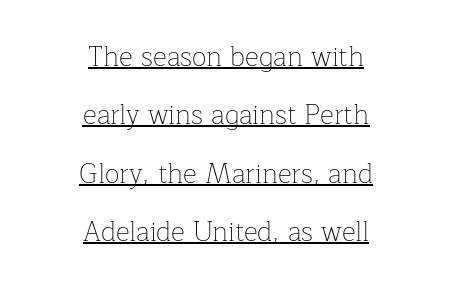
Q: Is the text bold? A: No.
Q: Is the text italic (slanted)? A: No, it is upright.
Q: Is the text underlined? A: Yes.
Q: How is the paragraph aligned? A: Centered.
Q: Is the spacing between letters normal or unusually wide? A: Normal.
Q: Is the spacing between lines tight, normal or loose? A: Loose.
